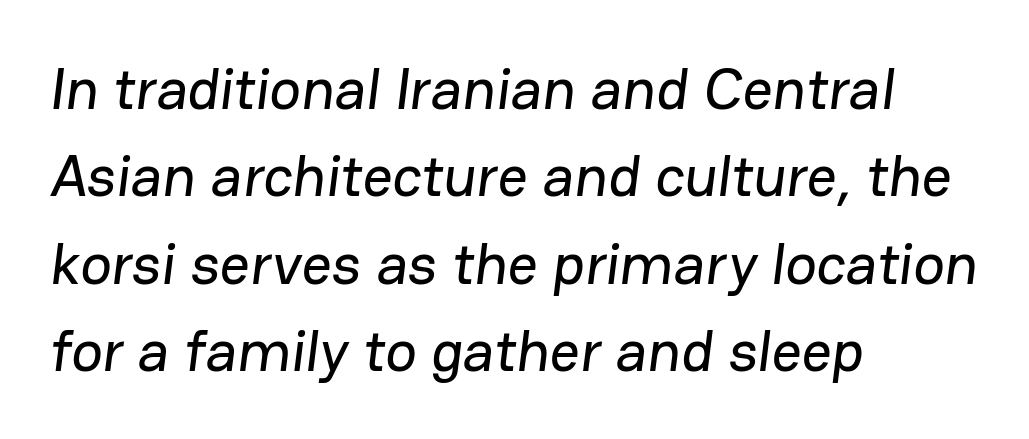
The image shows 59 px sans-serif type; set left-aligned, normal line spacing (1.48x), normal letter spacing, not underlined; low stroke contrast and a medium x-height.
